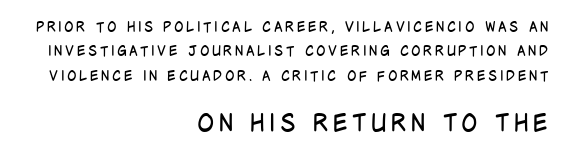
Q: Is the text bold? A: No.
Q: Is the text italic (slanted)? A: No, it is upright.
Q: Is the text underlined? A: No.
Q: How is the paragraph aligned? A: Right-aligned.
Q: Which block of text is set in a larger size, the first (top) or the second (bottom)? A: The second (bottom) one.
